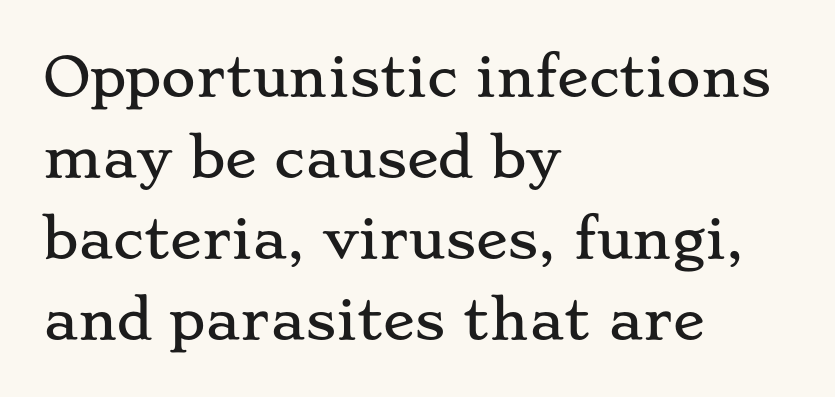
{"serif": "yes", "italic": "no", "width": "wide", "stroke_contrast": "low", "x_height": "small", "monospaced": "no", "underline": "no", "align": "left", "line_spacing": "normal", "line_spacing_ratio": 1.53, "letter_spacing": "normal", "letter_spacing_em": 0.0, "glyph_px": 53}
